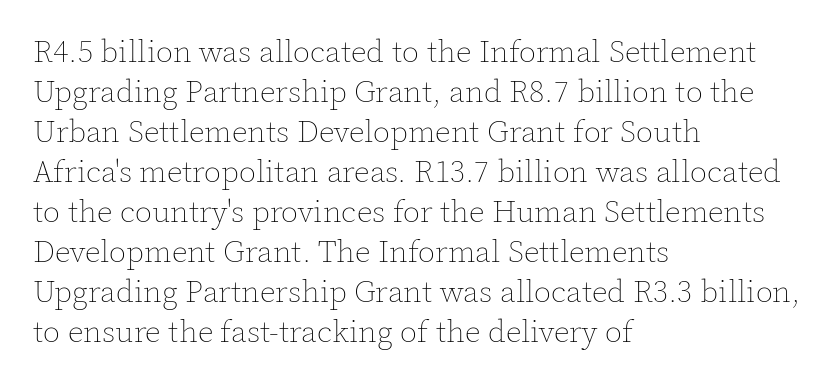
The passage shown is not underscored anywhere. The setting favours the left margin, as ordinary paragraphs usually do. In terms of letterspacing, this is plain default setting. Vertical strokes here are truly vertical.
